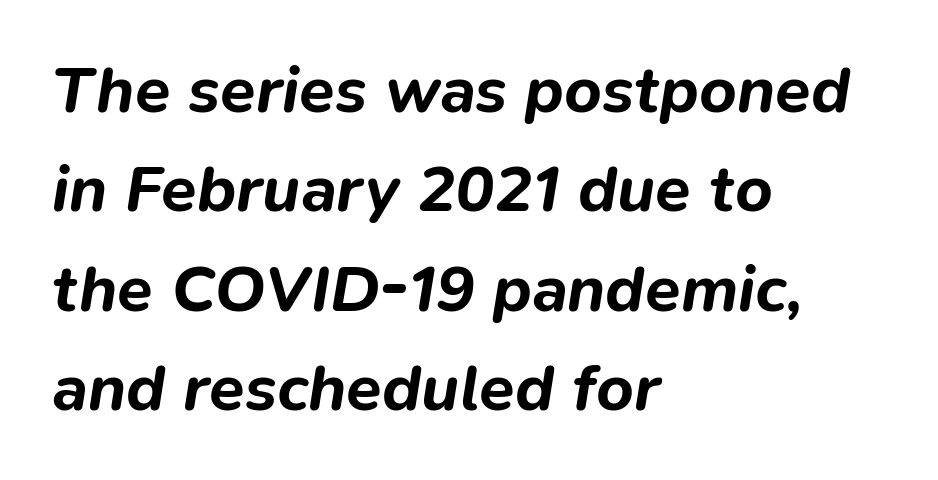
{"italic": "yes", "lean": "right", "slant_degrees": 9, "bold": "yes", "weight": "bold", "width": "normal", "stroke_contrast": "low", "x_height": "medium", "monospaced": "no", "underline": "no", "align": "left", "line_spacing": "normal", "line_spacing_ratio": 1.53, "letter_spacing": "normal", "letter_spacing_em": 0.0, "glyph_px": 65}
